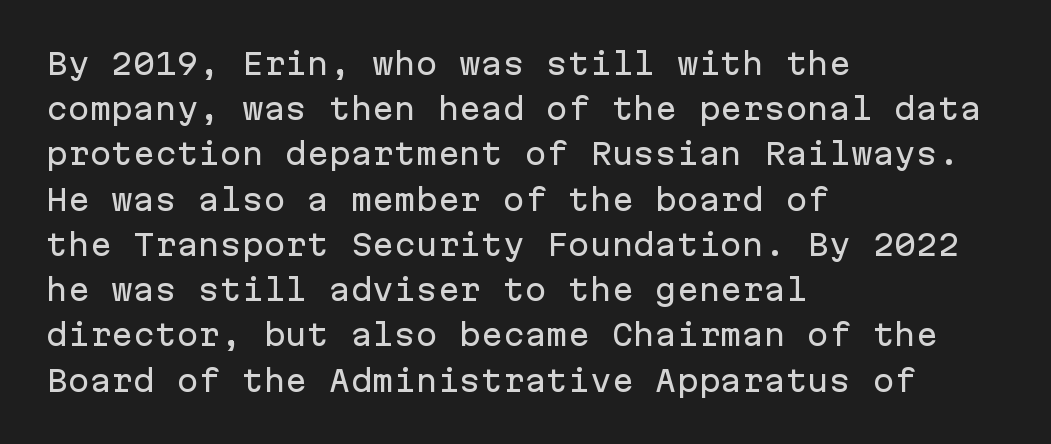
{"serif": "no", "italic": "no", "width": "normal", "stroke_contrast": "low", "x_height": "medium", "monospaced": "yes", "underline": "no", "align": "left", "line_spacing": "normal", "line_spacing_ratio": 1.56, "letter_spacing": "normal", "letter_spacing_em": 0.0, "glyph_px": 29}
